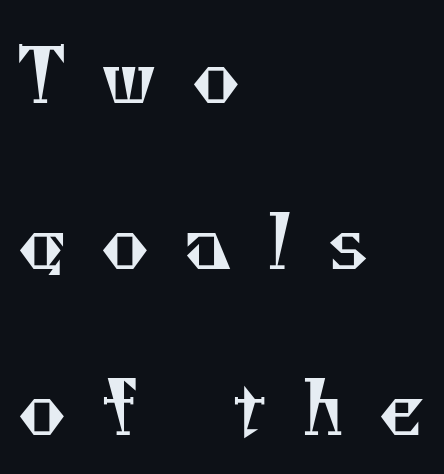
The image shows 74 px regular-weight serif type; set left-aligned, loose line spacing (2.24x), unusually wide letter spacing (+0.46 em), not underlined; medium stroke contrast and a small x-height.
